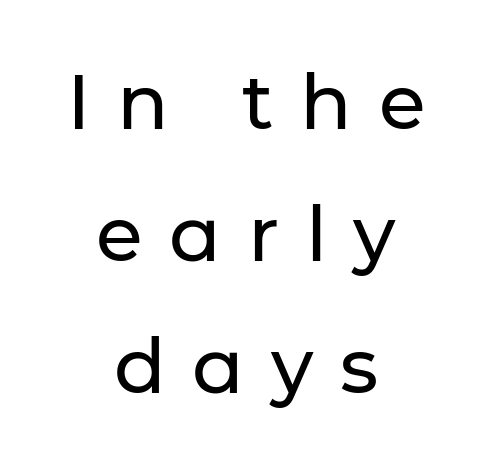
Serif or sans? Sans — the stroke terminals are bare. Alignment: centered. This sample has the flowing, uneven cadence of proportional lettering. Spacing between characters has been opened up far beyond the box default. The strip under each line holds only bare page. The letters stand upright; this is a roman face.
